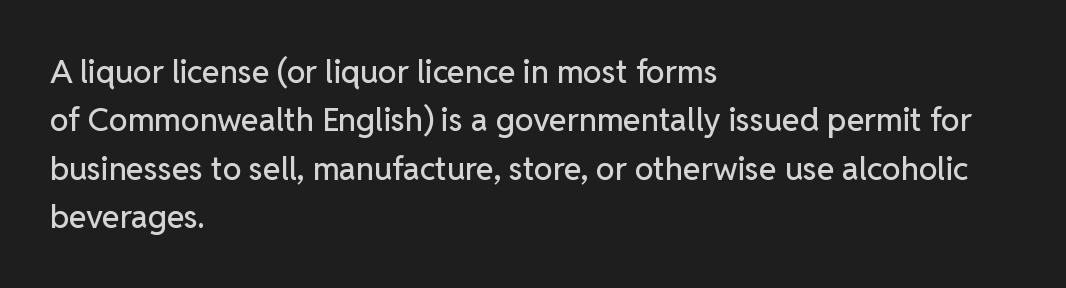
{"serif": "no", "italic": "no", "width": "normal", "stroke_contrast": "low", "x_height": "medium", "monospaced": "no", "underline": "no", "align": "left", "line_spacing": "normal", "line_spacing_ratio": 1.51, "letter_spacing": "normal", "letter_spacing_em": 0.0, "glyph_px": 32}
